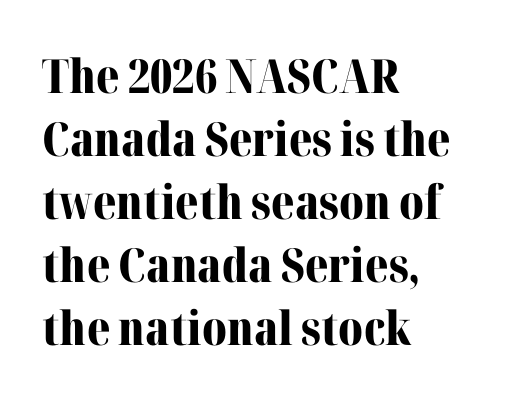
The image shows 47 px bold serif type, upright; set left-aligned, normal line spacing (1.34x), normal letter spacing, not underlined; medium stroke contrast and a medium x-height.
